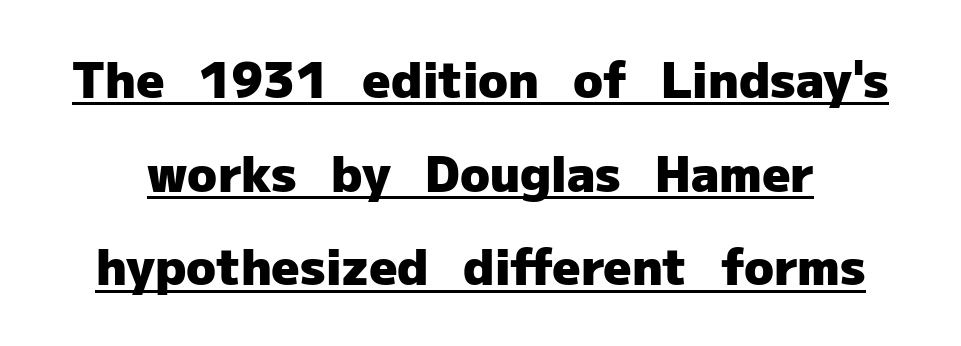
The image shows 49 px heavy sans-serif type, upright; set loose line spacing (1.91x), normal letter spacing, underlined; low stroke contrast and a medium x-height.
